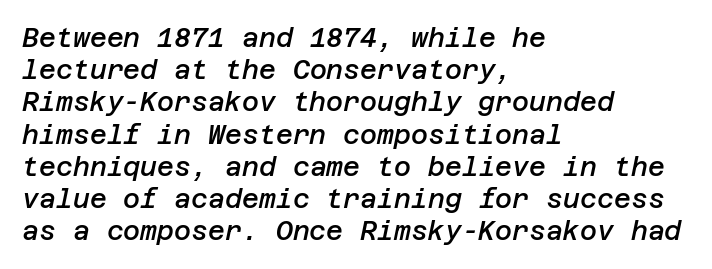
{"italic": "yes", "lean": "right", "slant_degrees": 12, "bold": "semi", "underline": "no", "align": "left", "line_spacing_ratio": 1.24, "letter_spacing": "normal", "letter_spacing_em": 0.0, "glyph_px": 26}
